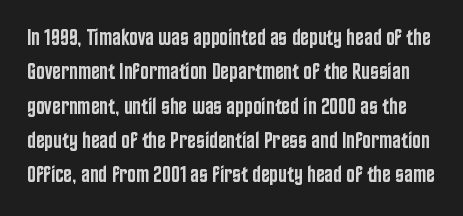
Italic: no, the glyphs are upright roman. Inter-character spacing is left at the font's built-in metrics. Semibold letterforms, between regular and bold. The passage shown stacks its lines at a standard gap.
